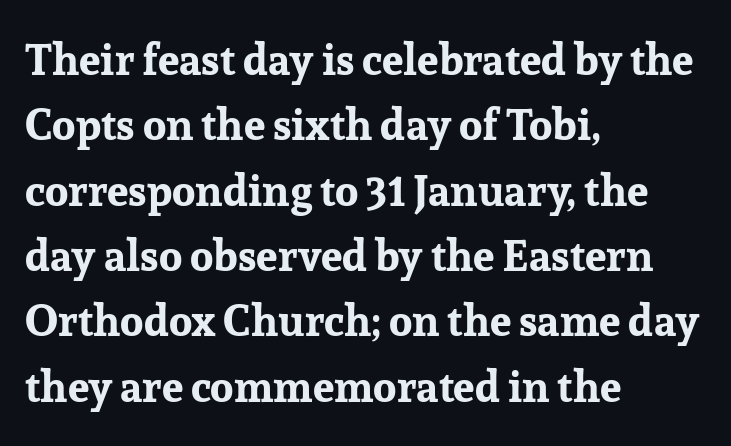
Q: Is the text bold? A: Yes.
Q: Is the text italic (slanted)? A: No, it is upright.
Q: Is the typeface a serif or a sans-serif typeface? A: Serif.
Q: Is the text underlined? A: No.
Q: How is the paragraph aligned? A: Left-aligned.
Q: Is the spacing between letters normal or unusually wide? A: Normal.
Q: Is the spacing between lines tight, normal or loose? A: Normal.
Q: Width (condensed, normal, or wide)? A: Normal.
Q: Stroke contrast? A: Low.
Q: x-height? A: Medium.
Q: Monospaced? A: No.
